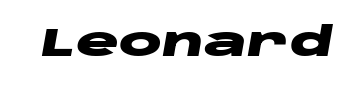
The image shows 40 px heavy, wide type, italic (leaning right); set normal letter spacing, not underlined; low stroke contrast and a large x-height.
